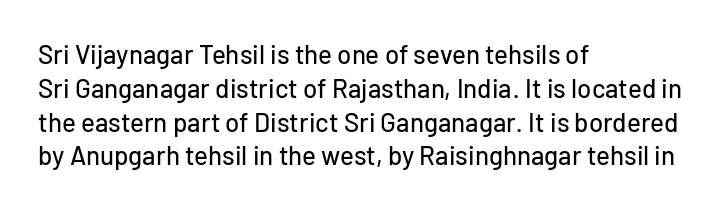
The ragged edge is on the right, which tells us the setting is flush left. How would I describe the line gaps? Plain and ordinary. This is the regular roman posture of the typeface. Only glyphs here, with clear space below each row.
